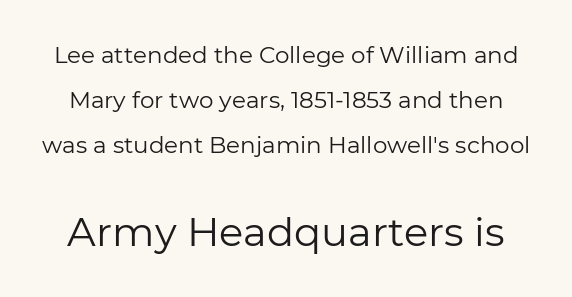
Q: Is the text bold? A: No.
Q: Is the text italic (slanted)? A: No, it is upright.
Q: Is the typeface a serif or a sans-serif typeface? A: Sans-serif.
Q: Is the text underlined? A: No.
Q: Is the spacing between letters normal or unusually wide? A: Normal.
Q: Is the spacing between lines tight, normal or loose? A: Loose.
Q: Which block of text is set in a larger size, the first (top) or the second (bottom)? A: The second (bottom) one.
Q: Width (condensed, normal, or wide)? A: Normal.
Q: Stroke contrast? A: Low.
Q: x-height? A: Medium.
Q: Monospaced? A: No.
